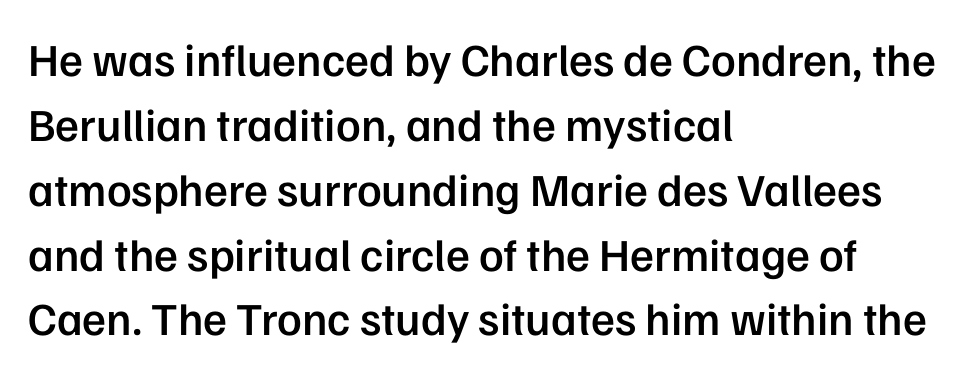
{"serif": "no", "italic": "no", "bold": "semi", "weight": "semibold", "width": "normal", "stroke_contrast": "low", "x_height": "medium", "monospaced": "no", "underline": "no", "align": "left", "line_spacing": "normal", "line_spacing_ratio": 1.41, "letter_spacing": "normal", "letter_spacing_em": 0.0, "glyph_px": 46}
